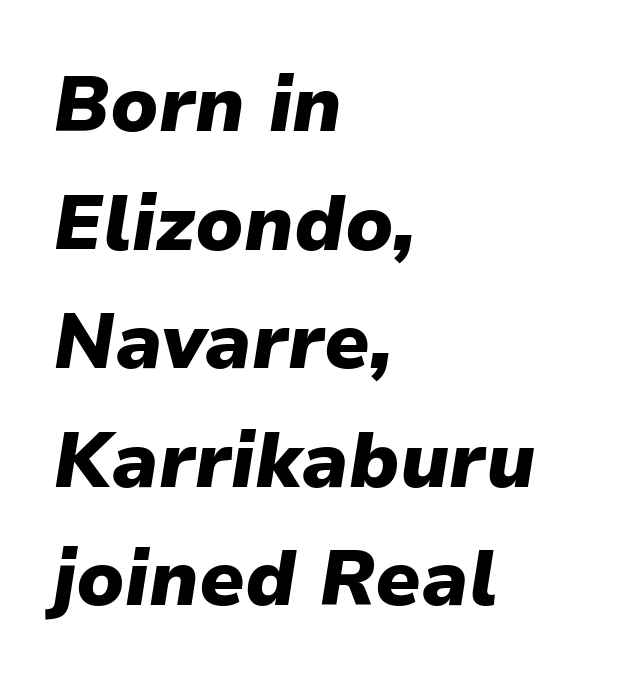
The image shows 77 px heavy type, italic (leaning right); set left-aligned, normal line spacing (1.54x), normal letter spacing, not underlined; low stroke contrast and a medium x-height.
